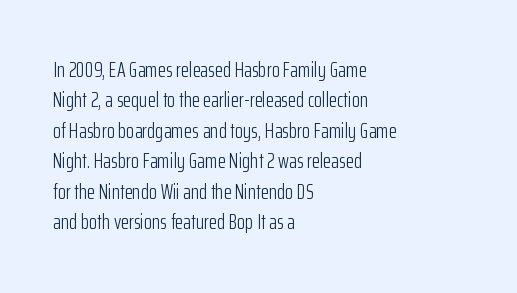
{"italic": "no", "bold": "no", "underline": "no", "align": "left", "line_spacing": "normal", "line_spacing_ratio": 1.45, "letter_spacing": "normal", "letter_spacing_em": 0.0, "glyph_px": 21}
